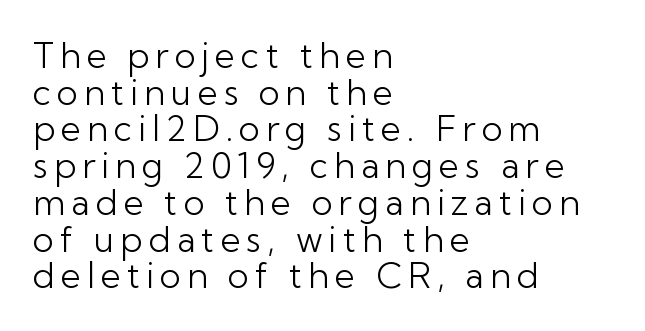
The image shows 35 px light sans-serif type, upright; set left-aligned, tight line spacing (1.05x), not underlined; low stroke contrast and a medium x-height.
